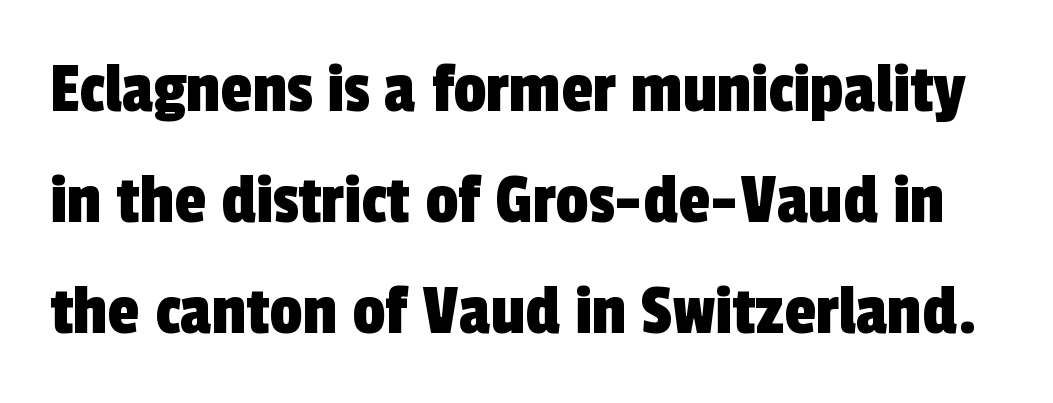
Q: Is the typeface a serif or a sans-serif typeface? A: Sans-serif.
Q: Is the text underlined? A: No.
Q: Is the spacing between letters normal or unusually wide? A: Normal.
Q: Is the spacing between lines tight, normal or loose? A: Normal.
Q: Width (condensed, normal, or wide)? A: Condensed.
Q: x-height? A: Medium.
Q: Monospaced? A: No.
